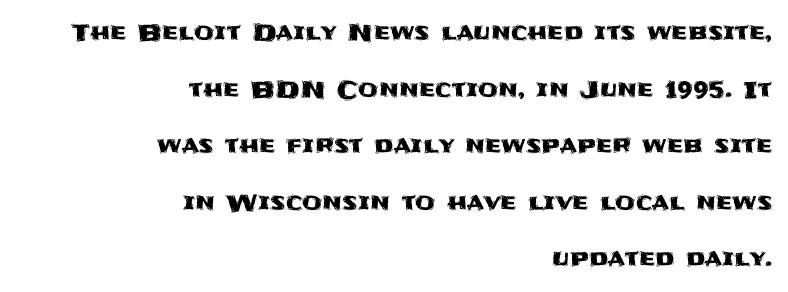
Q: Is the text italic (slanted)? A: No, it is upright.
Q: Is the text underlined? A: No.
Q: How is the paragraph aligned? A: Right-aligned.
Q: Is the spacing between letters normal or unusually wide? A: Normal.
Q: Is the spacing between lines tight, normal or loose? A: Loose.
